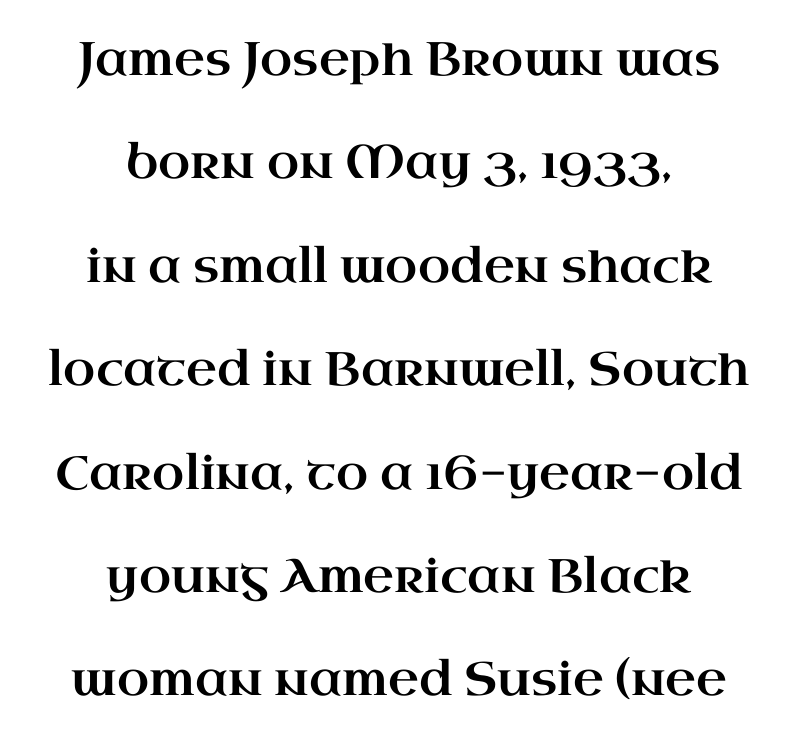
Varying glyph widths throughout — classic text-font behaviour. Loosely led — the rows are spread out. Serif or sans? Serif — the stroke terminals have little feet. Nope, not italic — everything's standing straight. Centered paragraph, ragged on both sides.
